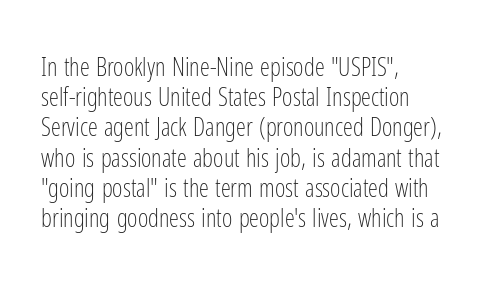
The image shows 25 px text type, upright; set left-aligned, line spacing 1.21x, normal letter spacing, not underlined.
